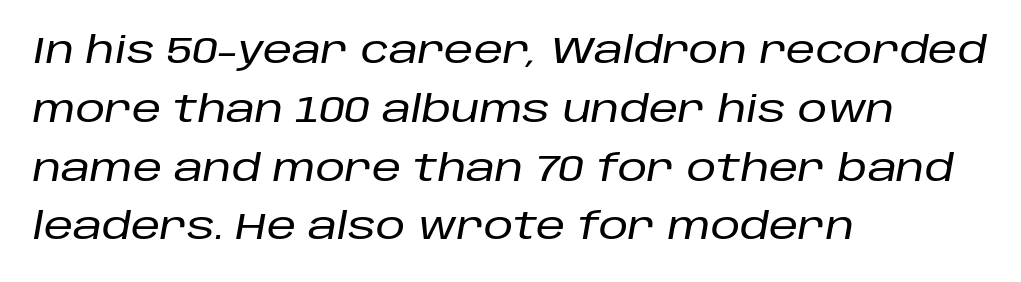
{"italic": "yes", "lean": "right", "slant_degrees": 10, "width": "normal", "stroke_contrast": "low", "x_height": "large", "monospaced": "no", "underline": "no", "align": "left", "line_spacing": "normal", "line_spacing_ratio": 1.59, "letter_spacing": "normal", "letter_spacing_em": 0.0, "glyph_px": 37}
